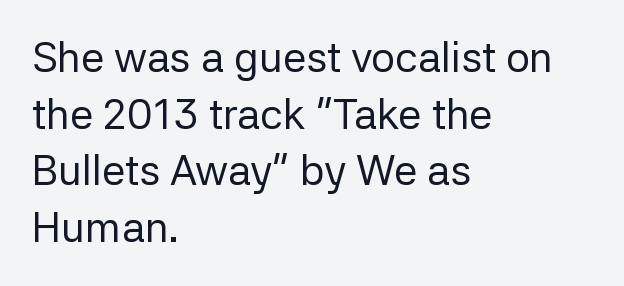
{"serif": "no", "italic": "no", "bold": "no", "weight": "regular", "width": "normal", "stroke_contrast": "low", "x_height": "medium", "monospaced": "no", "underline": "no", "align": "left", "line_spacing": "normal", "line_spacing_ratio": 1.35, "letter_spacing": "normal", "letter_spacing_em": 0.0, "glyph_px": 42}
